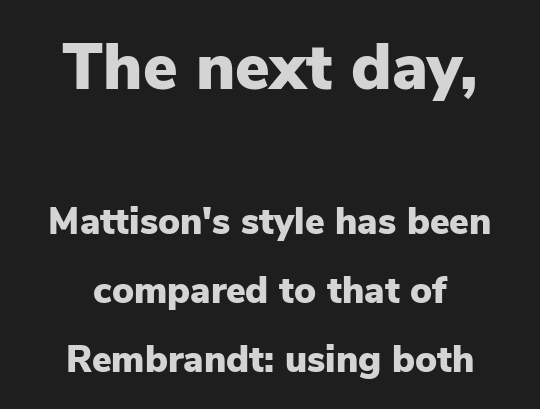
A student would notice the top passage is typeset larger than what follows. Emphasis by weight is at full strength: bold. Serif or sans? Sans — the stroke terminals are bare. The line texture is even and compact thanks to regular tracking.
